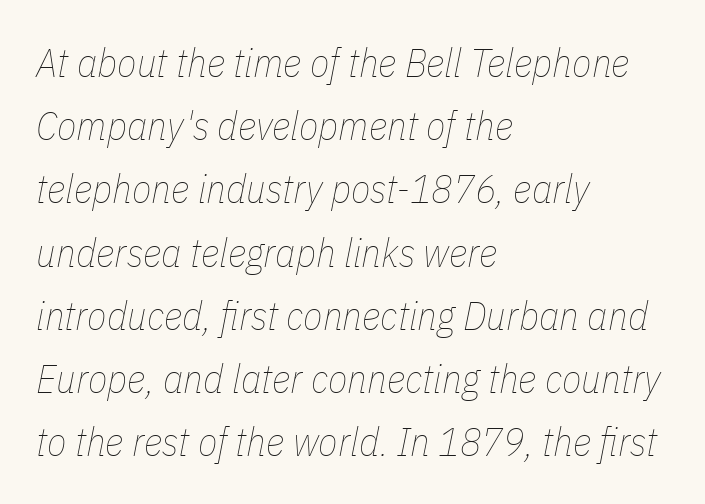
The foot of each line stays bare and open. Stem width sits at or under what a default text font uses. Tracking value appears to be zero — textbook default spacing. Is there much room between lines? A standard amount, neither cramped nor airy. Note the varied advance widths — an 'i' is clearly narrower than an 'm'. Horizontal alignment here is leftward, the default for most running prose.
